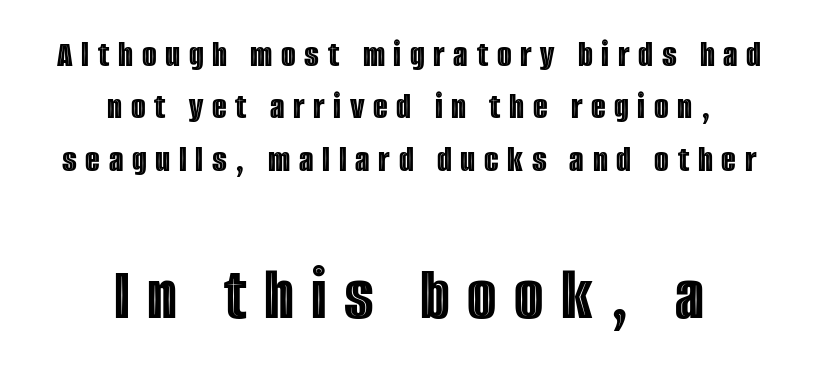
Alignment: centered. A typesetter would call this heavily tracked-out type. The lettering holds an erect, upright posture throughout. The block of text has a typical density, with ordinary space between rows. Descender tails drop into unmarked territory. Type size steps up from the first block to the second.
